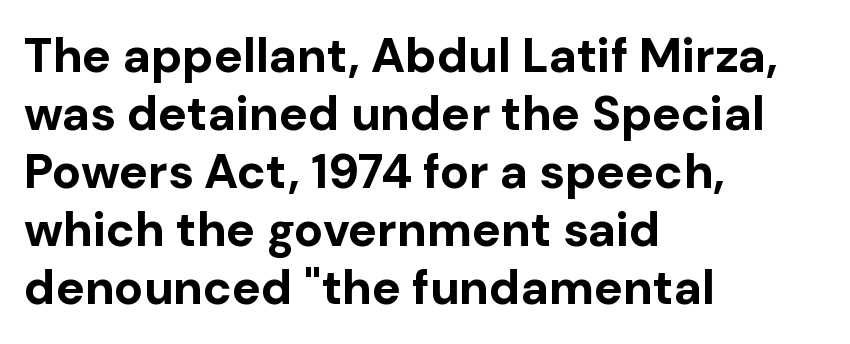
Q: Is the text bold? A: Yes.
Q: Is the text italic (slanted)? A: No, it is upright.
Q: Is the typeface a serif or a sans-serif typeface? A: Sans-serif.
Q: Is the text underlined? A: No.
Q: How is the paragraph aligned? A: Left-aligned.
Q: Is the spacing between letters normal or unusually wide? A: Normal.
Q: Width (condensed, normal, or wide)? A: Normal.
Q: Stroke contrast? A: Low.
Q: x-height? A: Medium.
Q: Monospaced? A: No.
